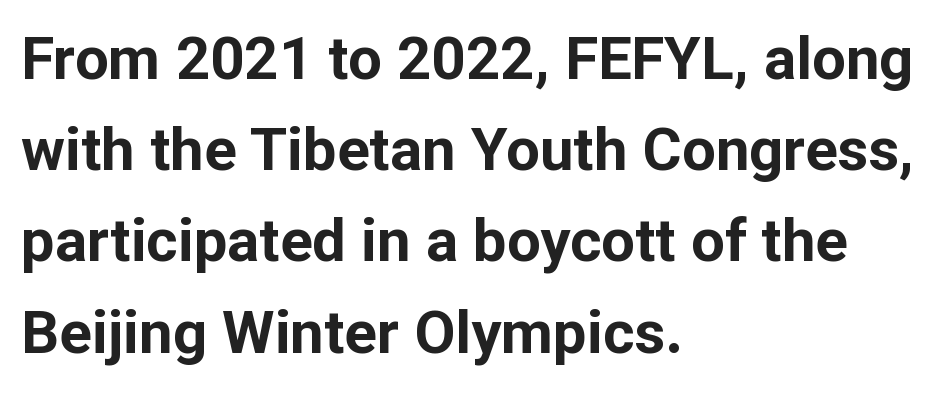
{"serif": "no", "italic": "no", "bold": "yes", "weight": "bold", "width": "normal", "stroke_contrast": "low", "x_height": "medium", "monospaced": "no", "underline": "no", "align": "left", "line_spacing": "normal", "line_spacing_ratio": 1.52, "letter_spacing": "normal", "letter_spacing_em": 0.0, "glyph_px": 60}
